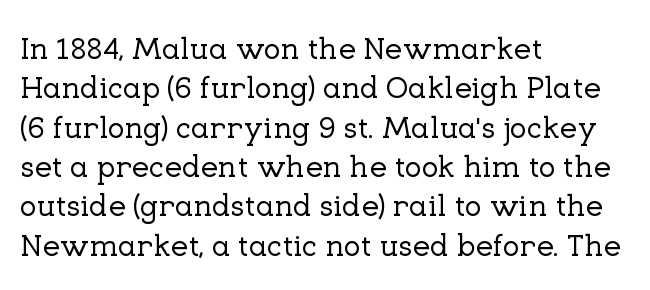
{"serif": "yes", "italic": "no", "width": "normal", "stroke_contrast": "low", "x_height": "medium", "monospaced": "no", "underline": "no", "align": "left", "line_spacing": "normal", "line_spacing_ratio": 1.27, "letter_spacing": "normal", "letter_spacing_em": 0.0, "glyph_px": 31}
